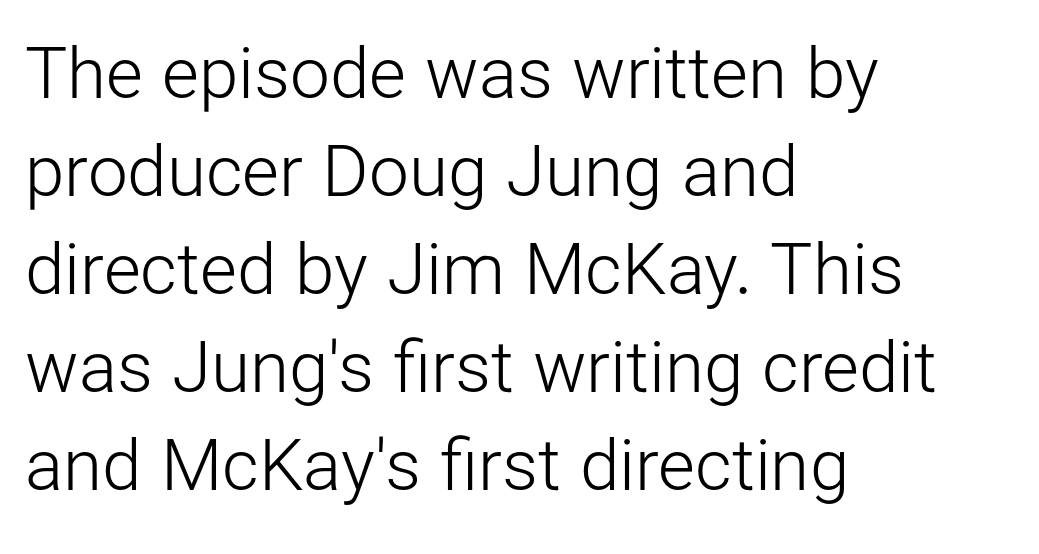
Notice how the stems are strictly vertical — no italics here. Lines of text with bare space underneath. One glance says typical: line gaps are just what's usual. The cut favours lightness, reaching ordinary text weight at its darkest.
